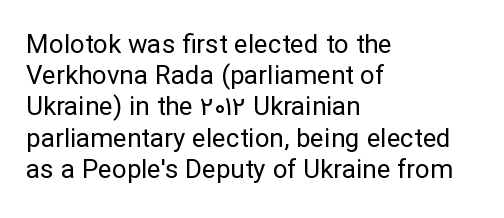
The image shows 26 px text type, upright; set left-aligned, line spacing 1.2x, normal letter spacing, not underlined.
